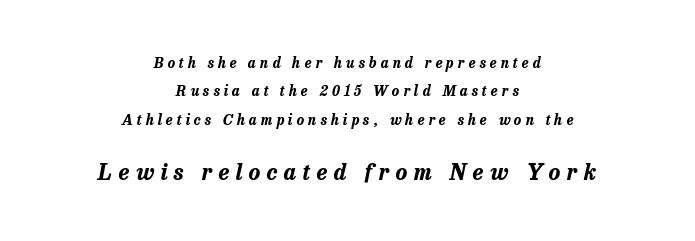
Q: Is the text bold? A: Yes.
Q: Is the text italic (slanted)? A: Yes, it leans right by about 13 degrees.
Q: Is the text underlined? A: No.
Q: How is the paragraph aligned? A: Centered.
Q: Is the spacing between letters normal or unusually wide? A: Unusually wide.
Q: Is the spacing between lines tight, normal or loose? A: Loose.
Q: Which block of text is set in a larger size, the first (top) or the second (bottom)? A: The second (bottom) one.
